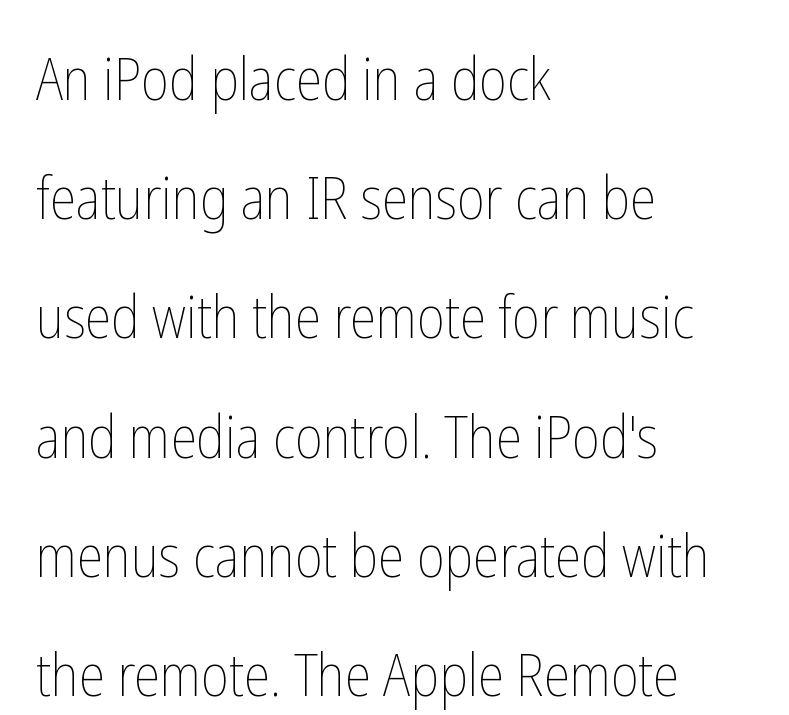
Q: Is the text bold? A: No.
Q: Is the text italic (slanted)? A: No, it is upright.
Q: Is the text underlined? A: No.
Q: How is the paragraph aligned? A: Left-aligned.
Q: Is the spacing between letters normal or unusually wide? A: Normal.
Q: Is the spacing between lines tight, normal or loose? A: Loose.
Q: Width (condensed, normal, or wide)? A: Condensed.
Q: Stroke contrast? A: Low.
Q: x-height? A: Medium.
Q: Monospaced? A: No.
